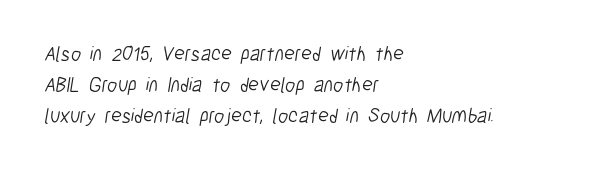
Lines of text with bare space underneath. The vertical gap from one line to the next is medium. Horizontal alignment here is leftward, the default for most running prose. Students, note that the glyphs here touch the page at normal intervals. This reads as an unemphasized weight, regular at the heaviest.
